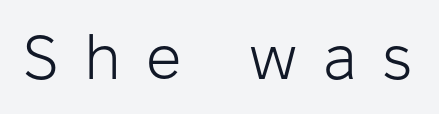
The image shows 62 px light sans-serif type, upright; set unusually wide letter spacing (+0.41 em), not underlined; low stroke contrast and a medium x-height.
